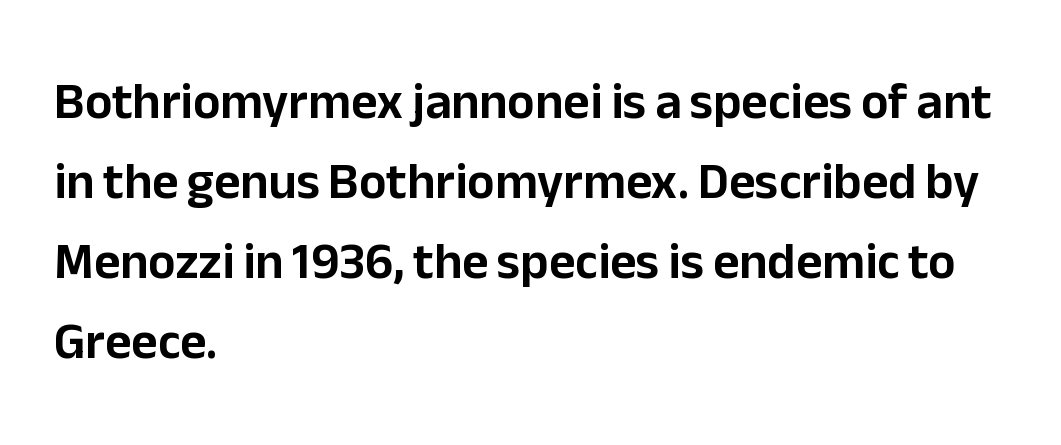
Visually the block forms a straight wall on the left and a jagged coastline on the right. In terms of letterform style, serifs are entirely absent. The line-height multiplier appears to be the usual default. The type sits square on the baseline with zero lean. Between one letter and the next there's only the usual sliver of space. Lines of text with bare space underneath.
